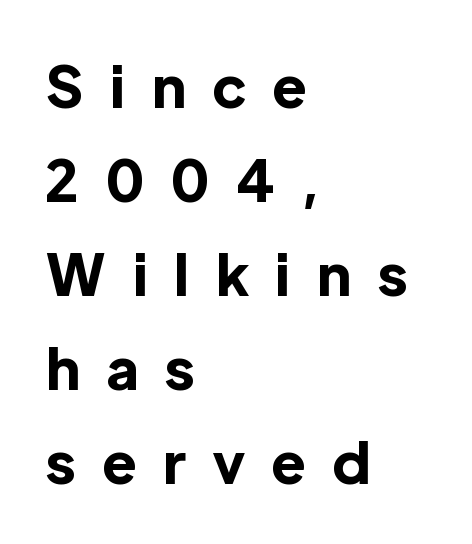
{"serif": "no", "italic": "no", "bold": "yes", "weight": "bold", "width": "normal", "x_height": "medium", "monospaced": "no", "underline": "no", "align": "left", "line_spacing": "normal", "line_spacing_ratio": 1.65, "letter_spacing": "wide", "letter_spacing_em": 0.48, "glyph_px": 57}
